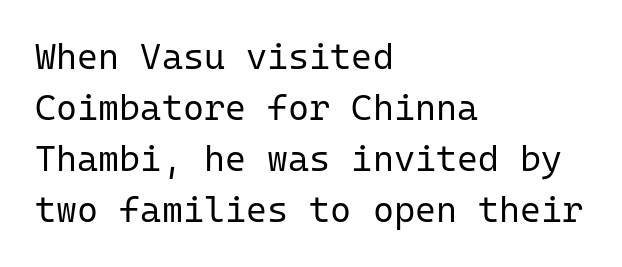
The image shows 36 px regular-weight sans-serif type, upright, monospaced; set left-aligned, normal line spacing (1.42x), normal letter spacing, not underlined; low stroke contrast and a medium x-height.
